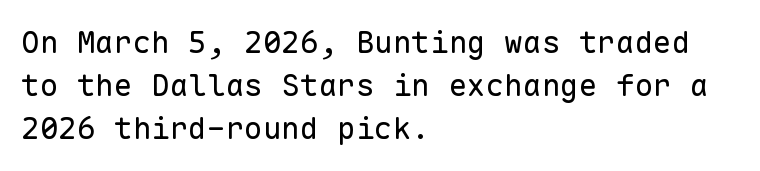
Q: Is the text bold? A: No.
Q: Is the text italic (slanted)? A: No, it is upright.
Q: Is the typeface a serif or a sans-serif typeface? A: Sans-serif.
Q: Is the text underlined? A: No.
Q: How is the paragraph aligned? A: Left-aligned.
Q: Is the spacing between letters normal or unusually wide? A: Normal.
Q: Is the spacing between lines tight, normal or loose? A: Normal.
Q: Width (condensed, normal, or wide)? A: Normal.
Q: Stroke contrast? A: Low.
Q: x-height? A: Medium.
Q: Monospaced? A: Yes.
